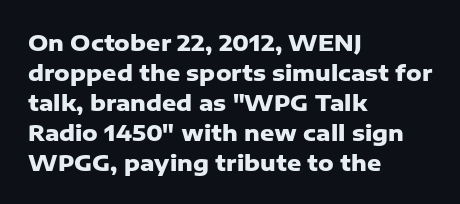
The image shows 22 px bold type, upright; set left-aligned, normal line spacing (1.36x), normal letter spacing, not underlined.
